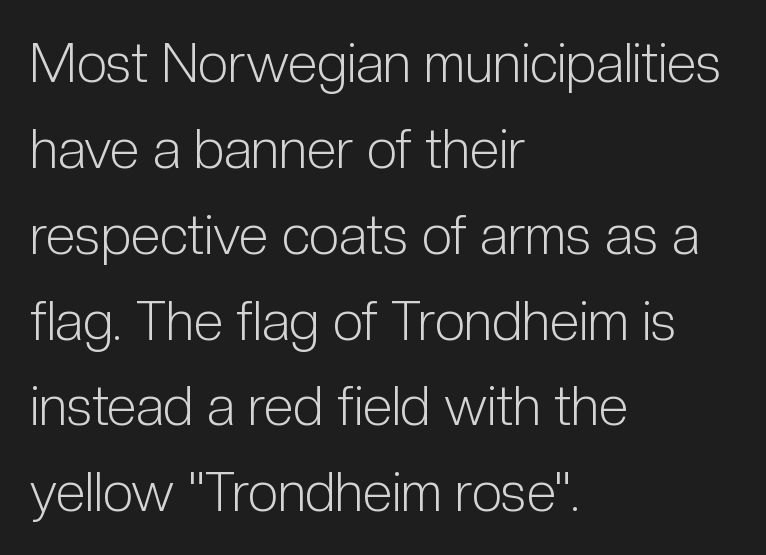
The image shows 54 px light, condensed sans-serif type, upright; set left-aligned, normal line spacing (1.59x), normal letter spacing, not underlined; low stroke contrast and a medium x-height.
